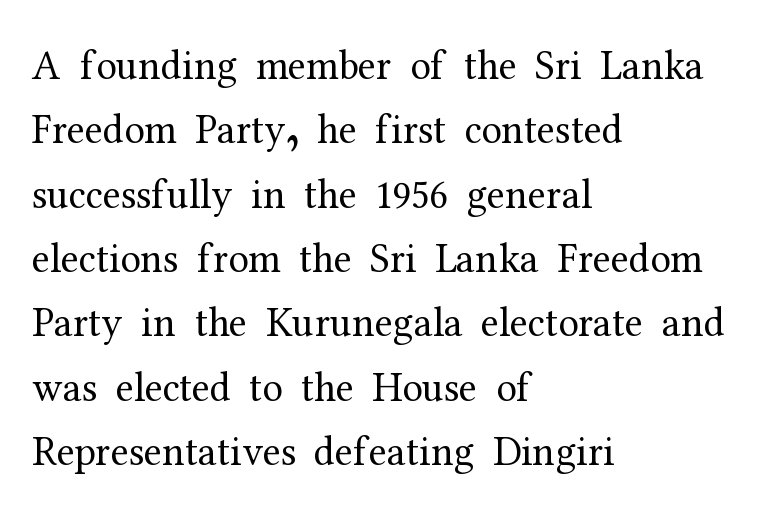
No chunkiness to these letters — they're not bold. How are the letters spaced? Ordinarily, with no added tracking. Look at the bottom of the vertical strokes: they flare into serifs here. Leftover space on each line is placed entirely after the last word. The line-height multiplier appears to be the usual default. Underline: absent.
